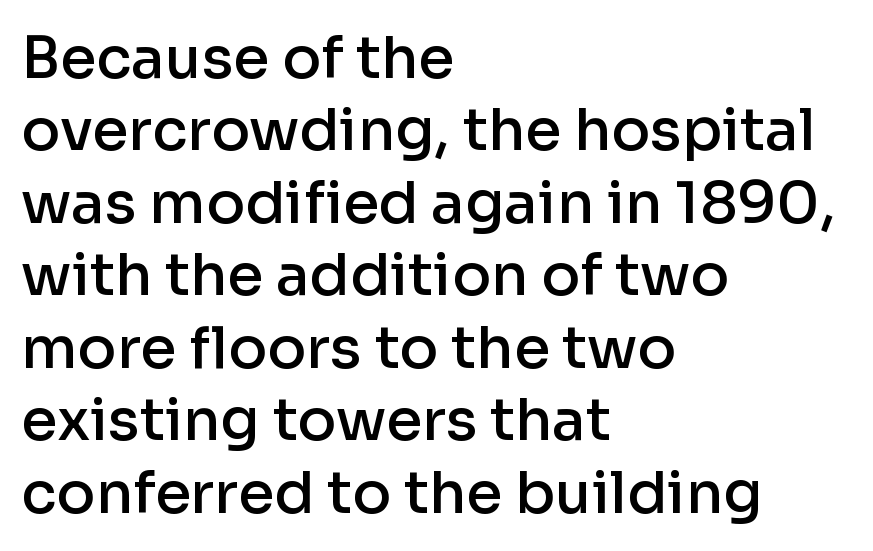
The image shows 58 px semibold sans-serif type, upright; set left-aligned, normal line spacing (1.25x), normal letter spacing, not underlined; low stroke contrast and a medium x-height.
